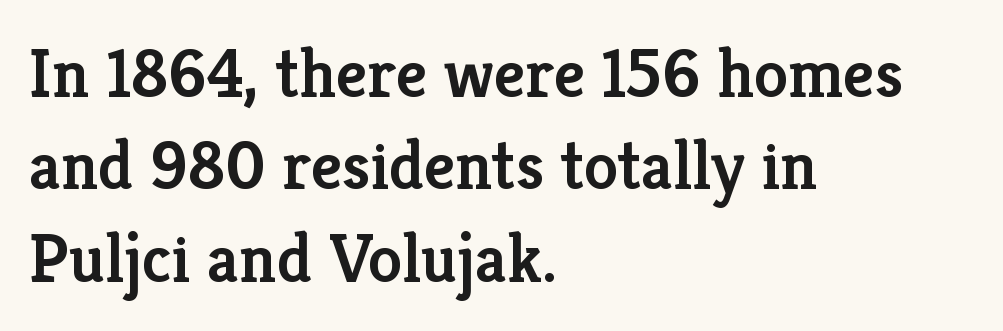
A student would call this left alignment; a typographer would say flush left, rag right. The font's upright variant was chosen for this text. Varying glyph widths throughout — classic text-font behaviour. Interline gaps are of average width in this sample. The passage shown is typeset with a serif family. Summary of weight: moderately heavy, a semibold.
